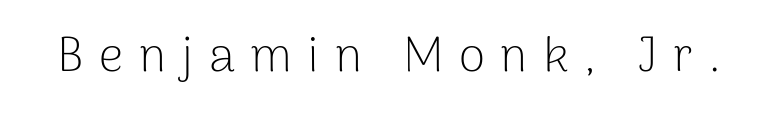
{"serif": "no", "italic": "no", "bold": "no", "weight": "light", "width": "normal", "stroke_contrast": "low", "x_height": "medium", "monospaced": "no", "underline": "no", "letter_spacing": "wide", "letter_spacing_em": 0.32, "glyph_px": 48}
